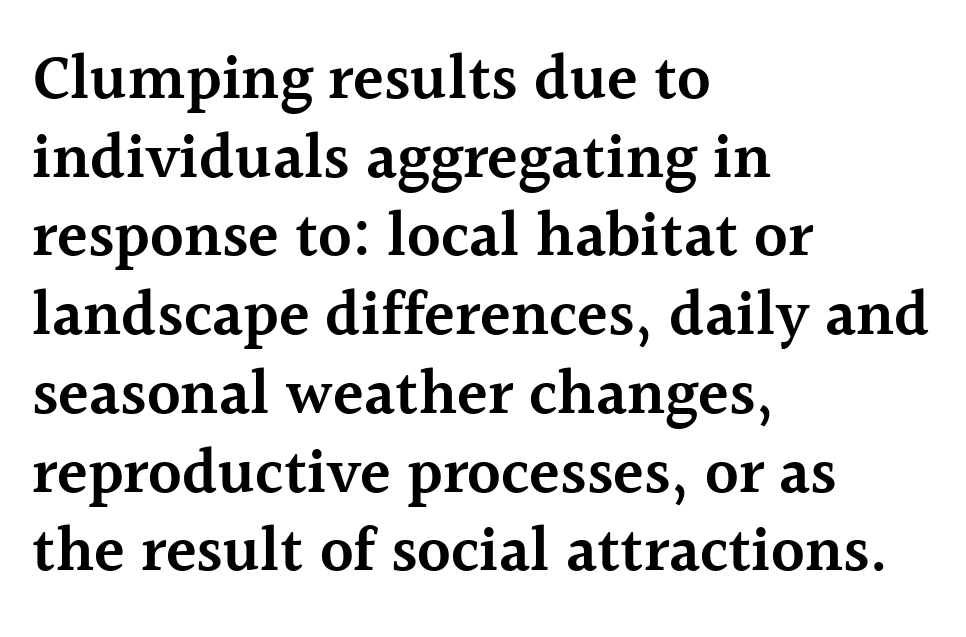
The image shows 63 px semibold serif type, upright; set left-aligned, normal line spacing (1.25x), normal letter spacing, not underlined; a medium x-height.
